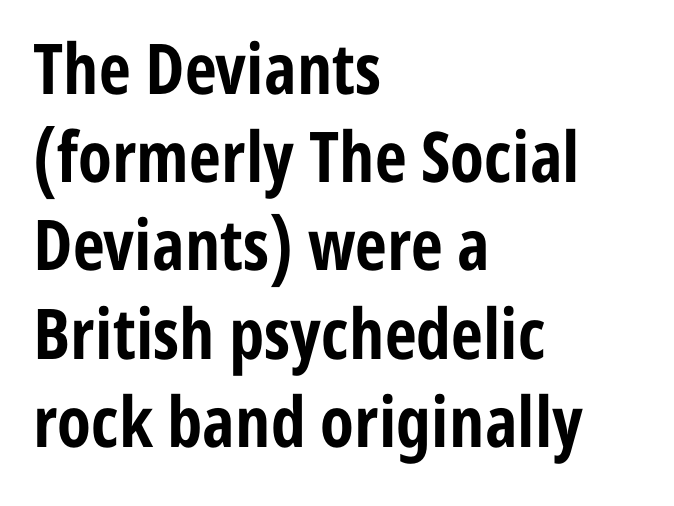
{"serif": "no", "italic": "no", "bold": "yes", "weight": "bold", "width": "condensed", "stroke_contrast": "low", "x_height": "medium", "monospaced": "no", "underline": "no", "align": "left", "line_spacing": "normal", "line_spacing_ratio": 1.26, "letter_spacing": "normal", "letter_spacing_em": 0.0, "glyph_px": 70}
